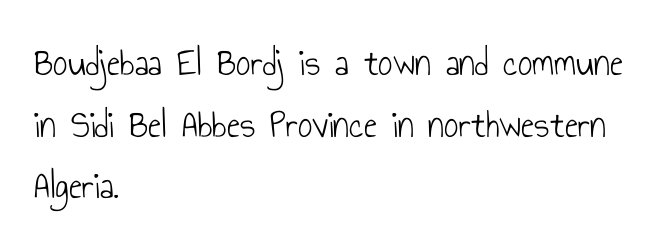
The image shows 40 px light, condensed sans-serif type, upright; set left-aligned, normal line spacing (1.54x), normal letter spacing, not underlined; low stroke contrast and a small x-height.
